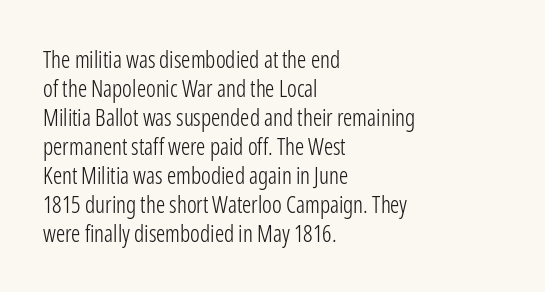
Q: Is the text bold? A: No.
Q: Is the text italic (slanted)? A: No, it is upright.
Q: Is the text underlined? A: No.
Q: How is the paragraph aligned? A: Left-aligned.
Q: Is the spacing between letters normal or unusually wide? A: Normal.
Q: Is the spacing between lines tight, normal or loose? A: Normal.
